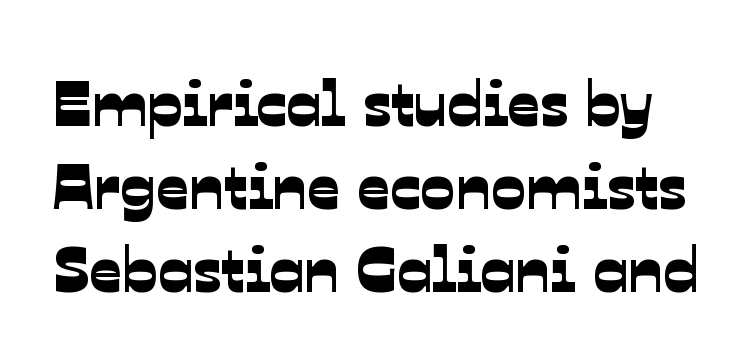
The image shows 65 px sans-serif type; set normal line spacing (1.28x), normal letter spacing, not underlined; low stroke contrast and a medium x-height.
